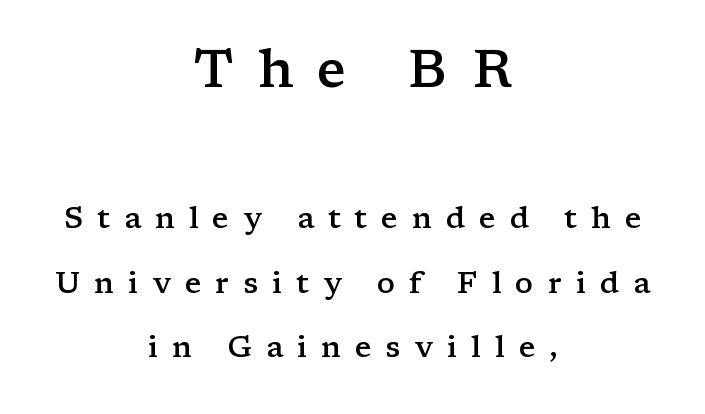
The image shows 53 px semibold, wide serif type, upright; set centered, loose line spacing (2.16x), unusually wide letter spacing (+0.46 em), not underlined; the first (top) block is 1.77x larger; low stroke contrast and a medium x-height.
